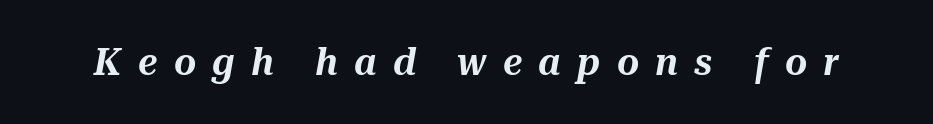
The image shows 38 px text type, italic (leaning right); set unusually wide letter spacing (+0.43 em), not underlined; medium stroke contrast and a medium x-height.
